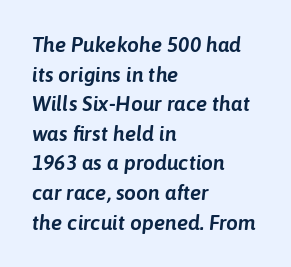
Q: Is the text italic (slanted)? A: Yes, it leans right by about 6 degrees.
Q: Is the text underlined? A: No.
Q: How is the paragraph aligned? A: Left-aligned.
Q: Is the spacing between letters normal or unusually wide? A: Normal.
Q: Is the spacing between lines tight, normal or loose? A: Normal.
